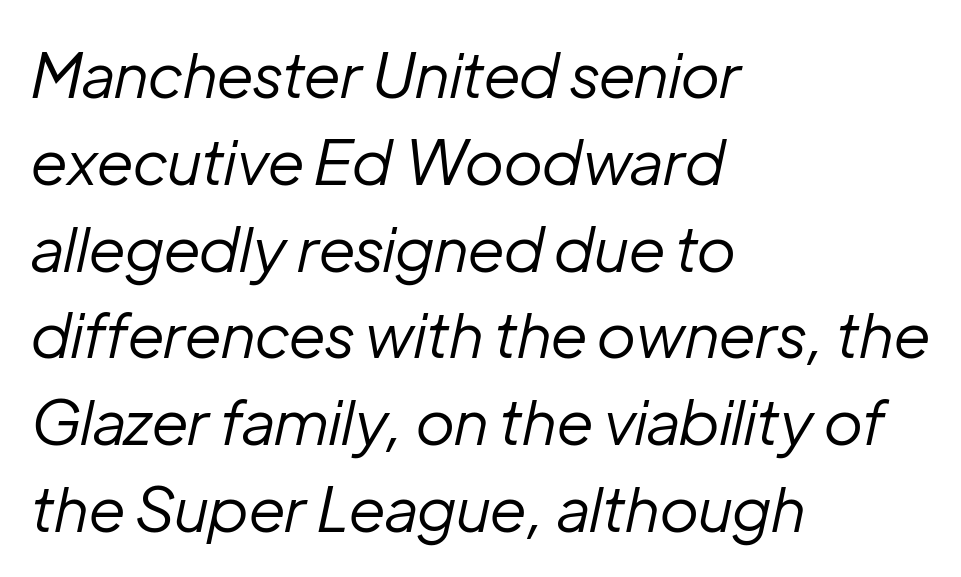
The image shows 62 px regular-weight type, italic (leaning right); set left-aligned, normal line spacing (1.4x), normal letter spacing, not underlined; low stroke contrast and a medium x-height.
